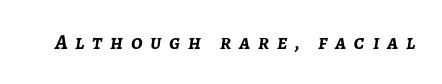
Look at the tracking — it's clearly loosened, letters drifting apart. Heavy-handed strokes throughout: this text is bold. Quick note: italic. The specimen omits any rule beneath the text block's lines.
